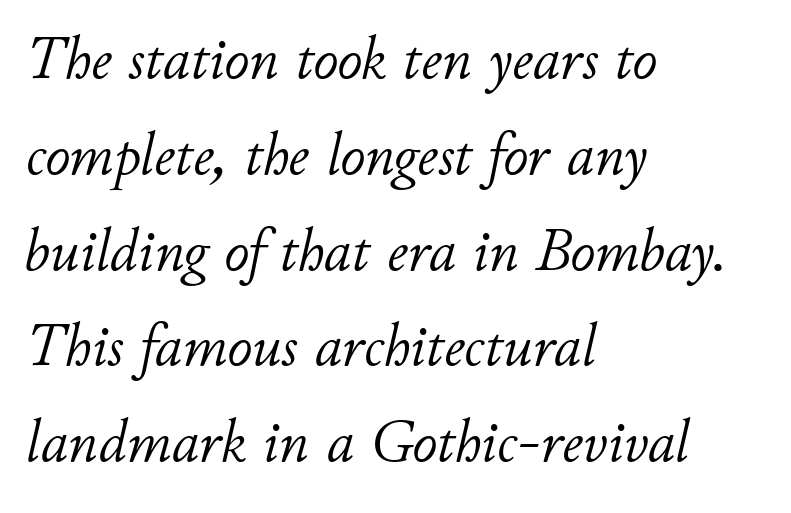
The image shows 61 px light type, italic (leaning right); set left-aligned, normal line spacing (1.57x), normal letter spacing, not underlined; low stroke contrast and a small x-height.
